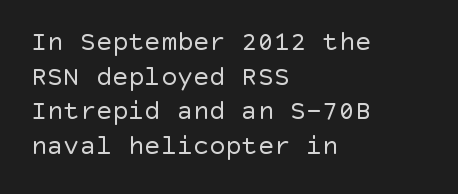
The block of text has a typical density, with ordinary space between rows. Which margin do the lines hug? The left one — the right edge is uneven. The space directly below the letters is spotless. This is the regular roman posture of the typeface. Does extra space separate the letters? No, they use regular spacing.
